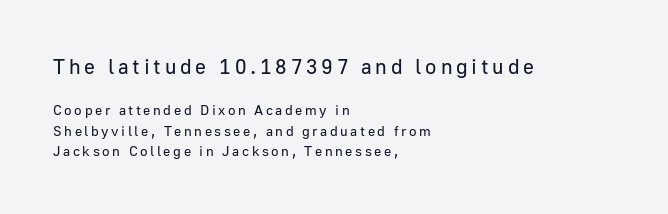
{"italic": "no", "bold": "no", "underline": "no", "align": "left", "line_spacing": "normal", "line_spacing_ratio": 1.48, "larger_block": "first", "size_ratio": 1.5, "glyph_px": 21}
